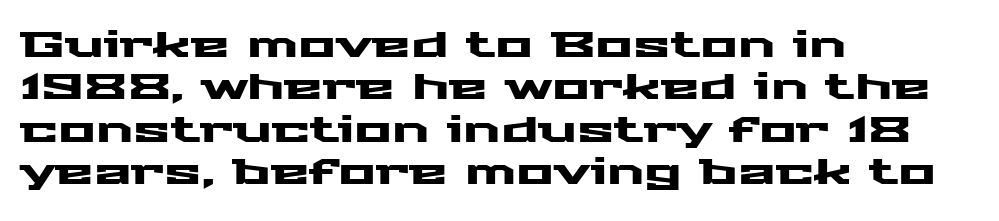
{"serif": "no", "italic": "no", "width": "wide", "stroke_contrast": "medium", "x_height": "medium", "monospaced": "no", "underline": "no", "align": "left", "line_spacing_ratio": 1.21, "letter_spacing": "normal", "letter_spacing_em": 0.0, "glyph_px": 35}
